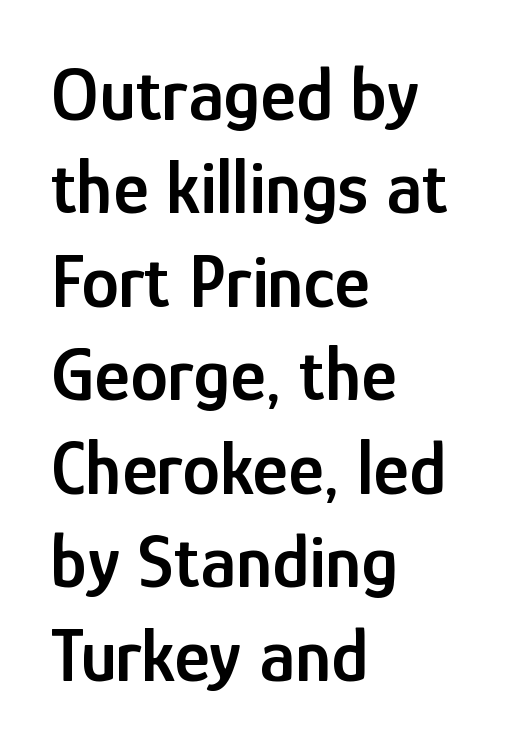
The image shows 76 px semibold, condensed sans-serif type, upright; set left-aligned, line spacing 1.23x, normal letter spacing, not underlined; low stroke contrast and a medium x-height.
